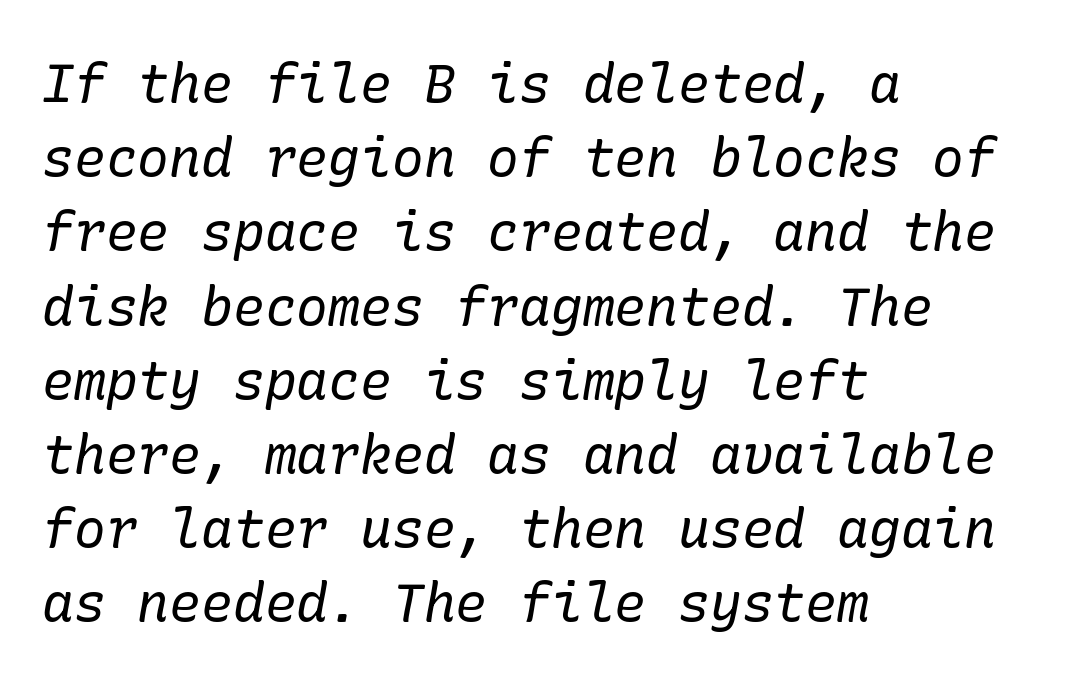
The image shows 53 px regular-weight type, italic (leaning right); set left-aligned, normal line spacing (1.4x), normal letter spacing, not underlined; low stroke contrast and a medium x-height.
